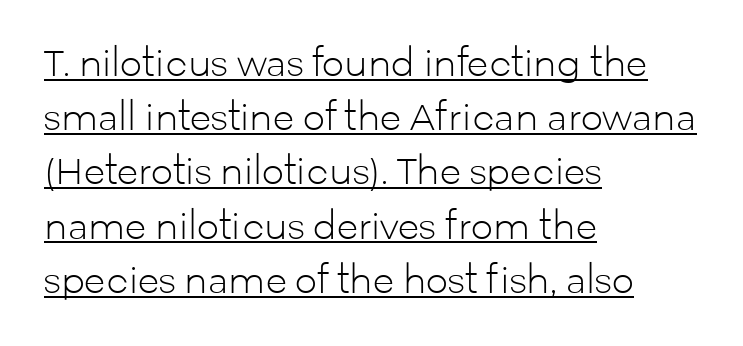
Q: Is the text bold? A: No.
Q: Is the text italic (slanted)? A: No, it is upright.
Q: Is the typeface a serif or a sans-serif typeface? A: Sans-serif.
Q: Is the text underlined? A: Yes.
Q: How is the paragraph aligned? A: Left-aligned.
Q: Is the spacing between letters normal or unusually wide? A: Normal.
Q: Is the spacing between lines tight, normal or loose? A: Normal.
Q: Width (condensed, normal, or wide)? A: Normal.
Q: Stroke contrast? A: Low.
Q: x-height? A: Medium.
Q: Monospaced? A: No.
